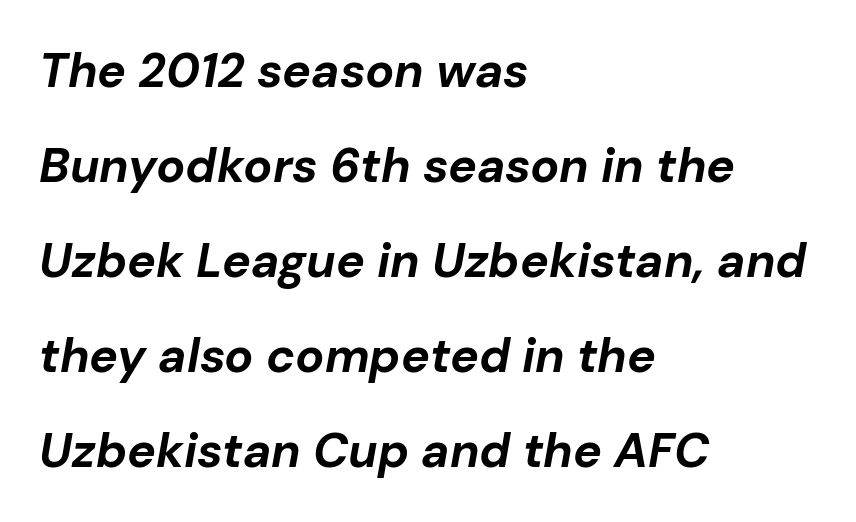
Q: Is the text bold? A: Yes.
Q: Is the text italic (slanted)? A: Yes, it leans right by about 10 degrees.
Q: Is the text underlined? A: No.
Q: How is the paragraph aligned? A: Left-aligned.
Q: Is the spacing between letters normal or unusually wide? A: Normal.
Q: Is the spacing between lines tight, normal or loose? A: Loose.
Q: Width (condensed, normal, or wide)? A: Normal.
Q: Stroke contrast? A: Low.
Q: x-height? A: Medium.
Q: Monospaced? A: No.
